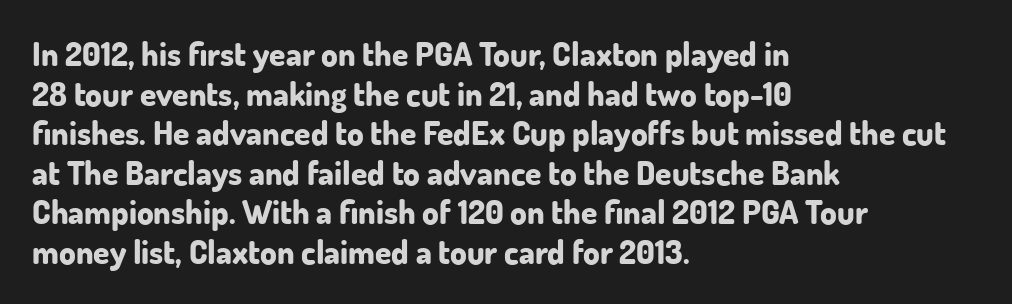
The image shows 33 px bold sans-serif type, upright; set left-aligned, line spacing 1.2x, normal letter spacing, not underlined; low stroke contrast and a small x-height.
